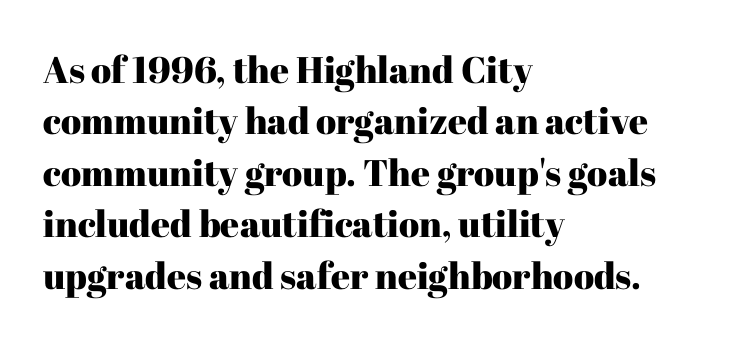
These lines keep a tight, regular rhythm from letter to letter. Lines of text with bare space underneath. A typesetter would call this leading conventional body-copy spacing. The rendering uses natural spacing where letterforms have individual widths. Compared with a centered layout, this one pins lines to the left instead. Classification — serif.
